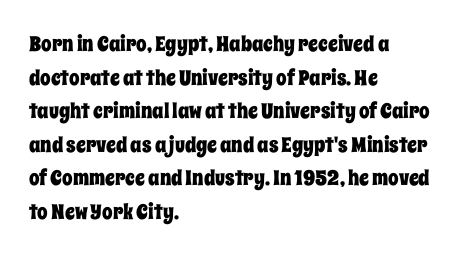
{"italic": "no", "underline": "no", "align": "left", "line_spacing": "normal", "line_spacing_ratio": 1.6, "letter_spacing": "normal", "letter_spacing_em": 0.0, "glyph_px": 21}
